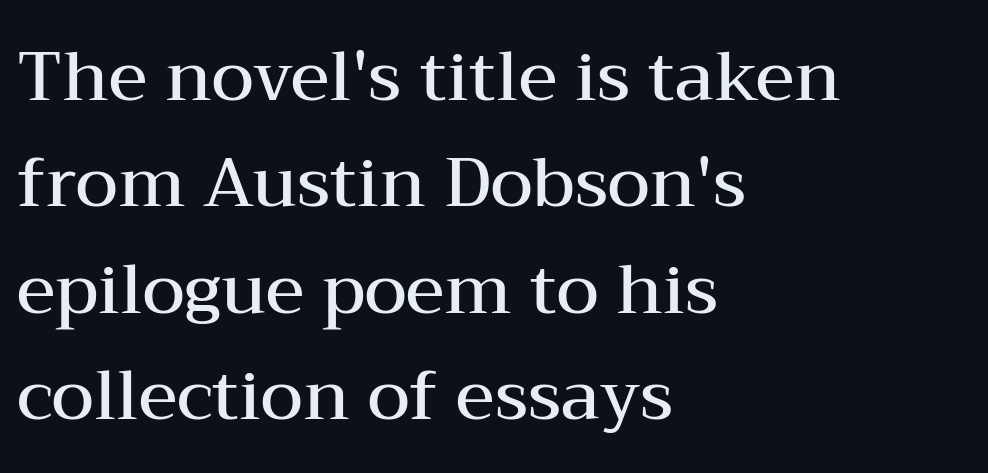
The strip under each line holds only bare page. Bold? Not quite — semibold, heavier than regular but stopping short. The gaps between neighbouring characters are ordinary and unremarkable. Which margin do the lines hug? The left one — the right edge is uneven.
